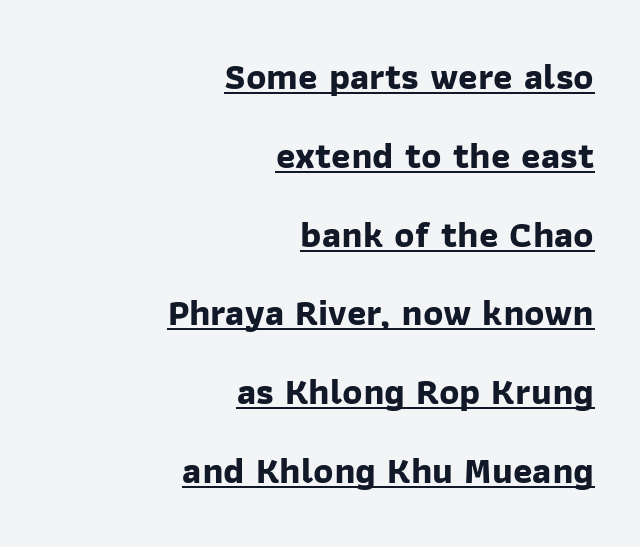
{"serif": "no", "bold": "yes", "weight": "bold", "width": "normal", "stroke_contrast": "low", "x_height": "medium", "monospaced": "no", "underline": "yes", "align": "right", "line_spacing": "loose", "line_spacing_ratio": 2.13, "letter_spacing": "normal", "letter_spacing_em": 0.0, "glyph_px": 37}
